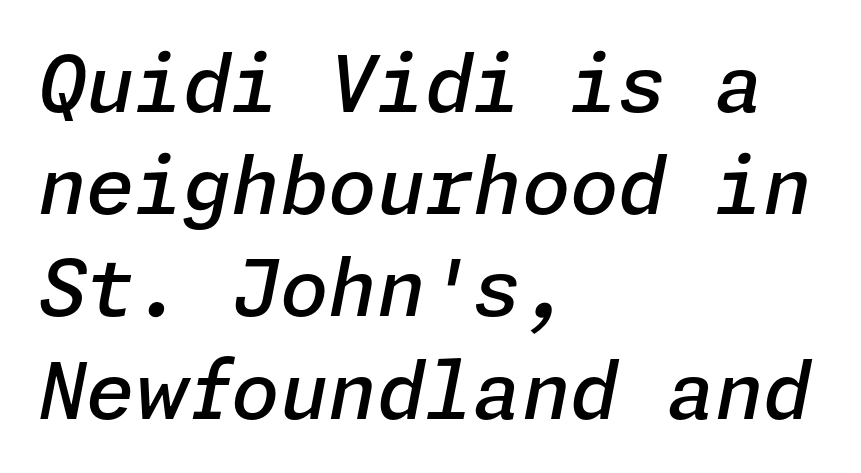
Q: Is the text bold? A: Semi-bold.
Q: Is the text italic (slanted)? A: Yes, it leans right by about 11 degrees.
Q: Is the text underlined? A: No.
Q: How is the paragraph aligned? A: Left-aligned.
Q: Is the spacing between letters normal or unusually wide? A: Normal.
Q: Is the spacing between lines tight, normal or loose? A: Normal.
Q: Width (condensed, normal, or wide)? A: Normal.
Q: Stroke contrast? A: Low.
Q: x-height? A: Medium.
